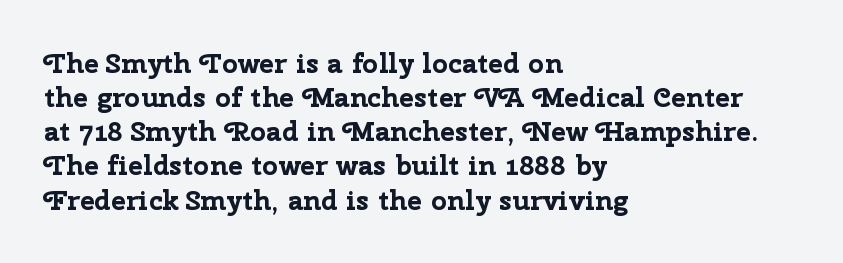
The specimen omits any rule beneath the text block's lines. This rendering employs a face without finishing strokes, i.e., a sans-serif. Posture: vertical. This is heavy type, rendered in bold. The letters sit at their default tracking, neither squeezed nor spread.
